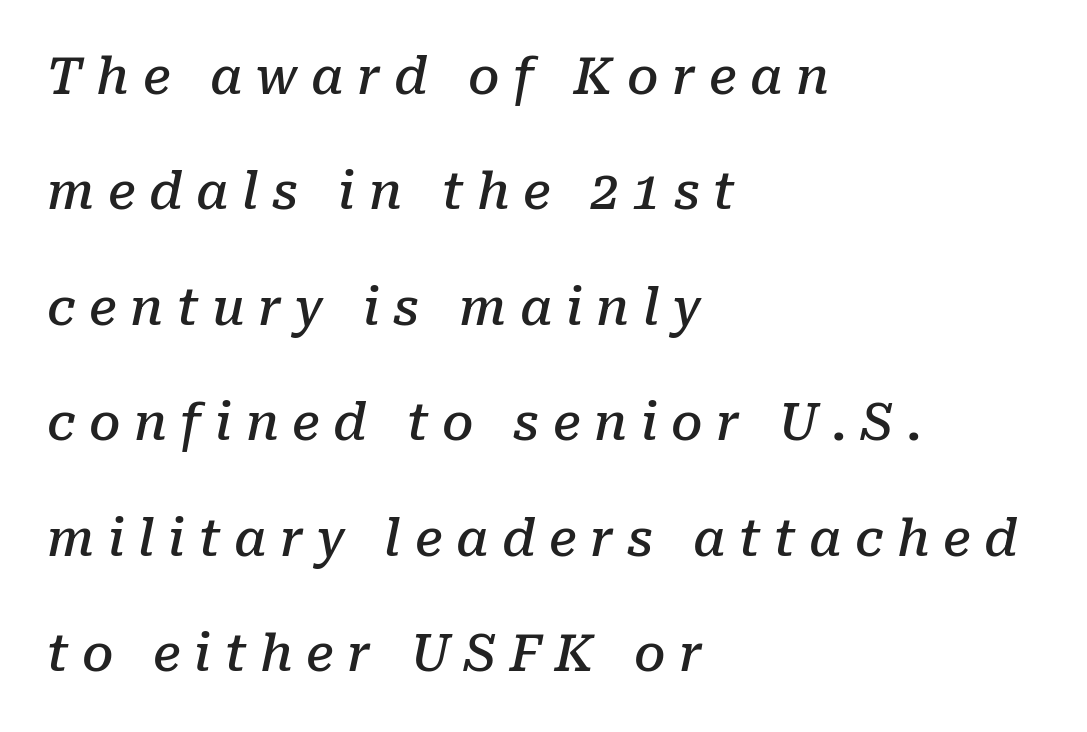
{"serif": "yes", "italic": "yes", "lean": "right", "slant_degrees": 10, "bold": "semi", "weight": "semibold", "width": "normal", "stroke_contrast": "low", "x_height": "medium", "monospaced": "no", "underline": "no", "align": "left", "line_spacing": "loose", "line_spacing_ratio": 2.31, "letter_spacing": "wide", "letter_spacing_em": 0.27, "glyph_px": 50}
